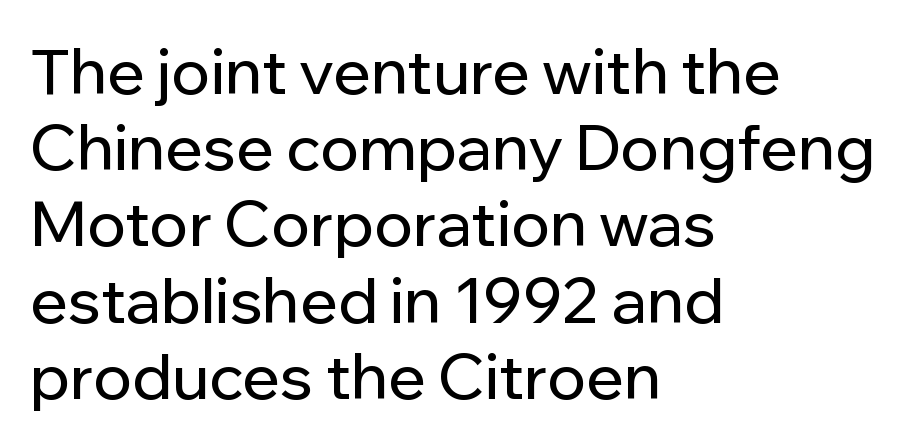
Q: Is the text italic (slanted)? A: No, it is upright.
Q: Is the typeface a serif or a sans-serif typeface? A: Sans-serif.
Q: Is the text underlined? A: No.
Q: How is the paragraph aligned? A: Left-aligned.
Q: Is the spacing between letters normal or unusually wide? A: Normal.
Q: Width (condensed, normal, or wide)? A: Normal.
Q: Stroke contrast? A: Low.
Q: x-height? A: Medium.
Q: Monospaced? A: No.
